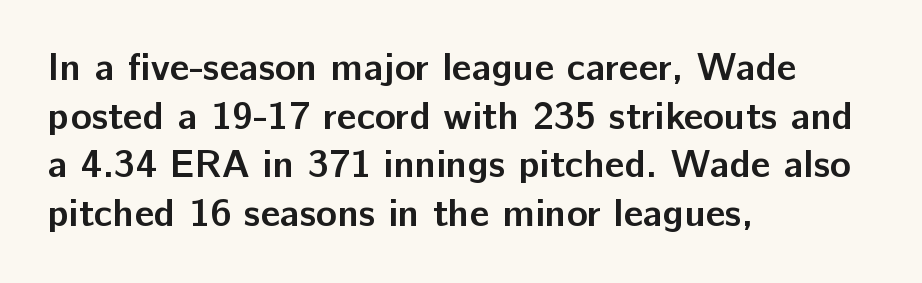
{"serif": "no", "italic": "no", "bold": "yes", "weight": "semibold", "width": "normal", "stroke_contrast": "low", "x_height": "medium", "monospaced": "no", "underline": "no", "align": "left", "line_spacing": "normal", "line_spacing_ratio": 1.25, "letter_spacing": "normal", "letter_spacing_em": 0.0, "glyph_px": 39}
